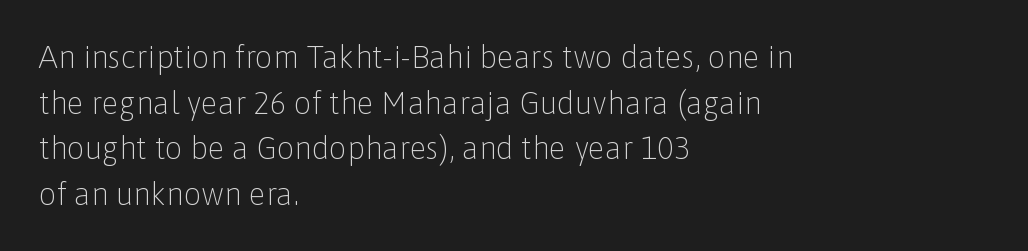
The image shows 31 px light sans-serif type, upright; set left-aligned, normal line spacing (1.47x), normal letter spacing, not underlined; low stroke contrast and a medium x-height.
